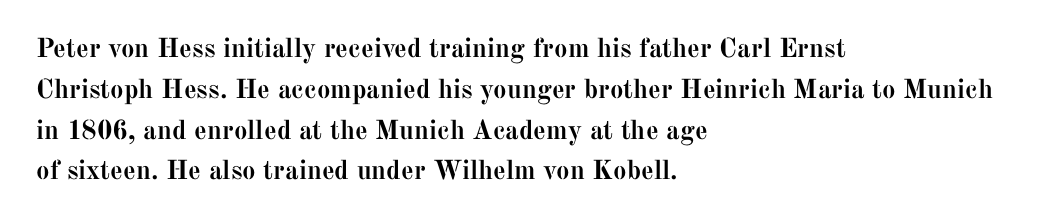
The image shows 27 px bold type, upright; set left-aligned, normal line spacing (1.51x), normal letter spacing, not underlined.
